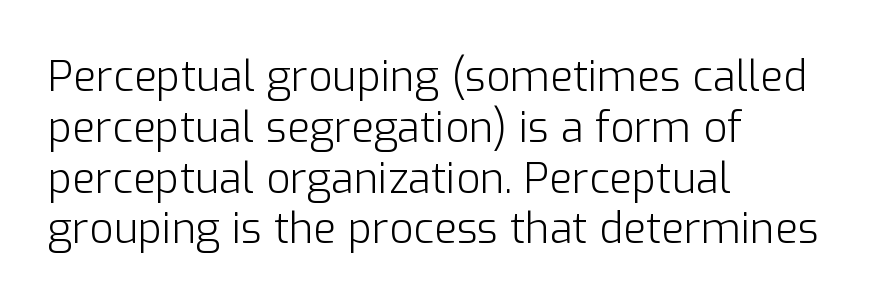
{"serif": "no", "italic": "no", "bold": "no", "weight": "light", "width": "normal", "stroke_contrast": "low", "x_height": "medium", "monospaced": "no", "underline": "no", "align": "left", "line_spacing_ratio": 1.21, "letter_spacing": "normal", "letter_spacing_em": 0.0, "glyph_px": 42}
